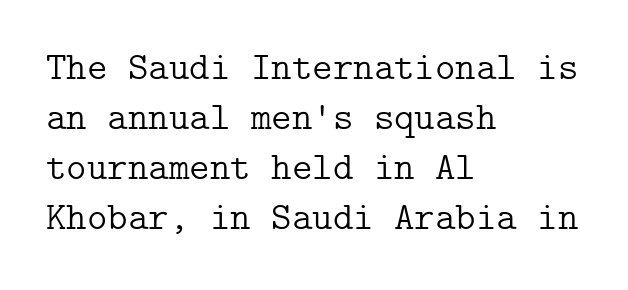
Q: Is the text bold? A: No.
Q: Is the text italic (slanted)? A: No, it is upright.
Q: Is the typeface a serif or a sans-serif typeface? A: Serif.
Q: Is the text underlined? A: No.
Q: How is the paragraph aligned? A: Left-aligned.
Q: Is the spacing between letters normal or unusually wide? A: Normal.
Q: Is the spacing between lines tight, normal or loose? A: Normal.
Q: Width (condensed, normal, or wide)? A: Normal.
Q: Stroke contrast? A: Low.
Q: x-height? A: Medium.
